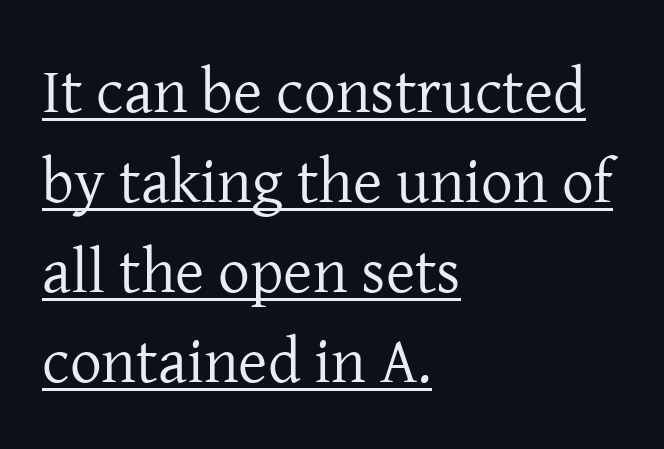
The image shows 63 px regular-weight serif type, upright; set left-aligned, normal line spacing (1.43x), normal letter spacing, underlined; low stroke contrast and a medium x-height.
